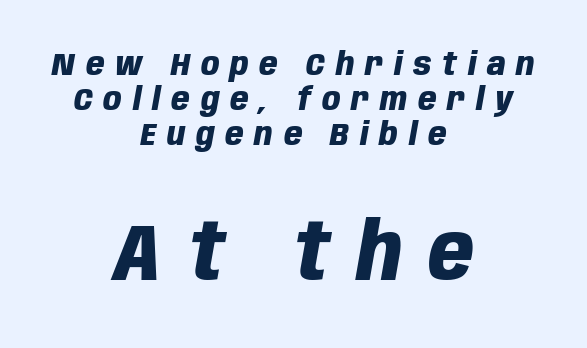
Q: Is the text bold? A: Yes.
Q: Is the text italic (slanted)? A: Yes, it leans right by about 10 degrees.
Q: Is the text underlined? A: No.
Q: How is the paragraph aligned? A: Centered.
Q: Is the spacing between letters normal or unusually wide? A: Unusually wide.
Q: Is the spacing between lines tight, normal or loose? A: Tight.
Q: Which block of text is set in a larger size, the first (top) or the second (bottom)? A: The second (bottom) one.
Q: Width (condensed, normal, or wide)? A: Condensed.
Q: Stroke contrast? A: Low.
Q: x-height? A: Large.
Q: Monospaced? A: No.
